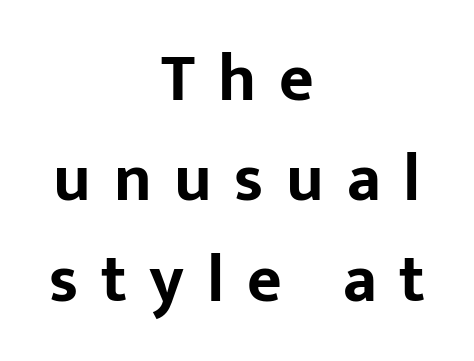
The image shows 67 px bold sans-serif type, upright; set centered, normal line spacing (1.5x), unusually wide letter spacing (+0.34 em), not underlined; low stroke contrast and a medium x-height.
